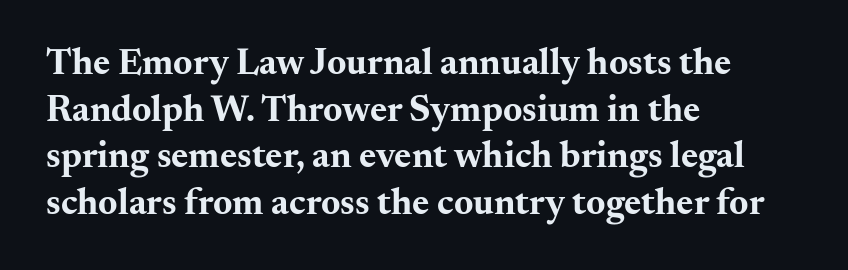
Ascenders rise straight up at ninety degrees. How are the letters spaced? Ordinarily, with no added tracking. A dark, heavy texture on the line: the type is bold. The font family rendered here belongs to the serif group. Plain, unruled lines of type.
